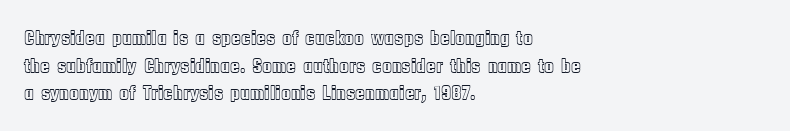
{"italic": "no", "underline": "no", "align": "left", "line_spacing": "normal", "line_spacing_ratio": 1.38, "letter_spacing": "normal", "letter_spacing_em": 0.0, "glyph_px": 20}
